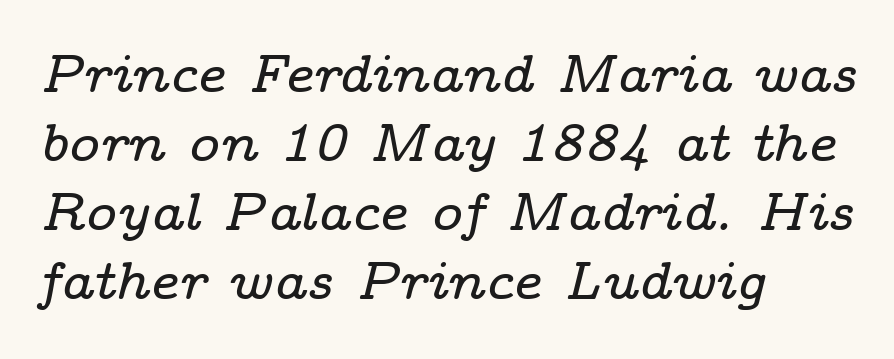
Q: Is the text italic (slanted)? A: Yes, it leans right by about 14 degrees.
Q: Is the typeface a serif or a sans-serif typeface? A: Serif.
Q: Is the text underlined? A: No.
Q: How is the paragraph aligned? A: Left-aligned.
Q: Is the spacing between letters normal or unusually wide? A: Normal.
Q: Is the spacing between lines tight, normal or loose? A: Normal.
Q: Width (condensed, normal, or wide)? A: Wide.
Q: Stroke contrast? A: Low.
Q: x-height? A: Medium.
Q: Monospaced? A: No.
